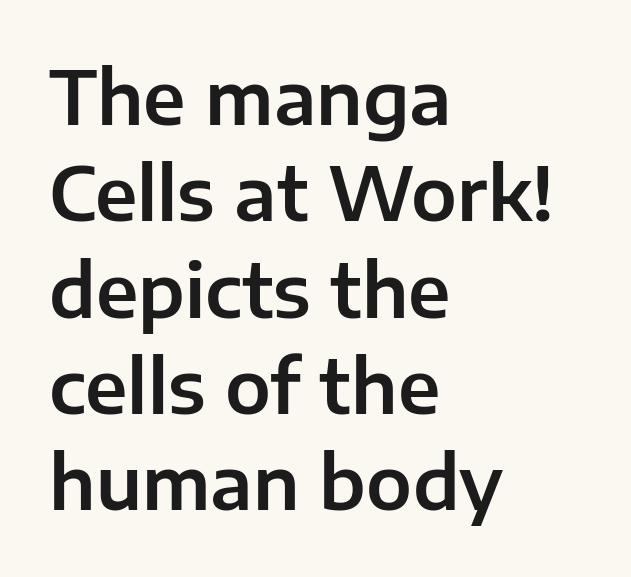
The image shows 73 px sans-serif type, upright; set left-aligned, normal line spacing (1.32x), normal letter spacing, not underlined; low stroke contrast and a medium x-height.
